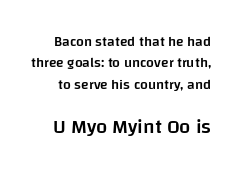
Two sizes are in play, and the larger belongs to the second block. The characters look somewhat weighty, a semibold short of true bold. What stands out about the letter spacing? Nothing — it is the standard amount. This is roman type, the default non-slanted kind.
